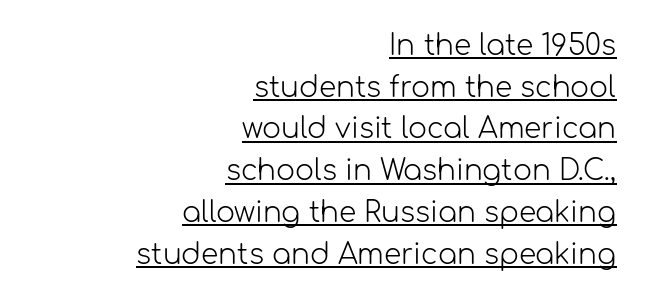
Underlining? Definitely there. Look at the bottom of the vertical strokes: they stop flat, with no serifs. Here the glyphs are tracked normally, forming tight word shapes. Character widths vary here, with narrow letters taking less room than wide ones.
